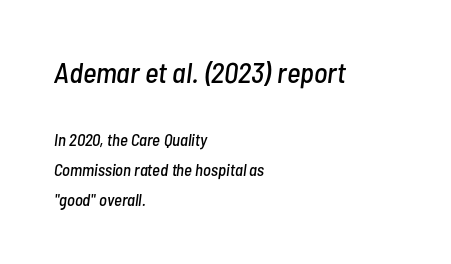
Underline: absent. Italic? Definitely — the glyphs are oblique. Does extra space separate the letters? No, they use regular spacing. A student would notice the top passage is typeset larger than what follows. Where is the straight margin? On the left.
